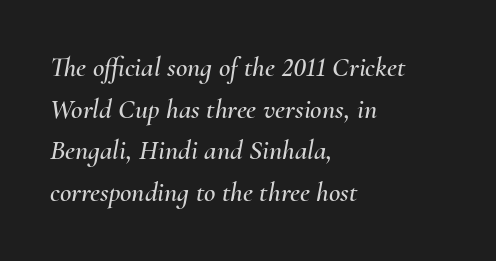
The image shows 28 px text type, italic (leaning right); set left-aligned, normal line spacing (1.49x), normal letter spacing, not underlined; medium stroke contrast and a small x-height.
